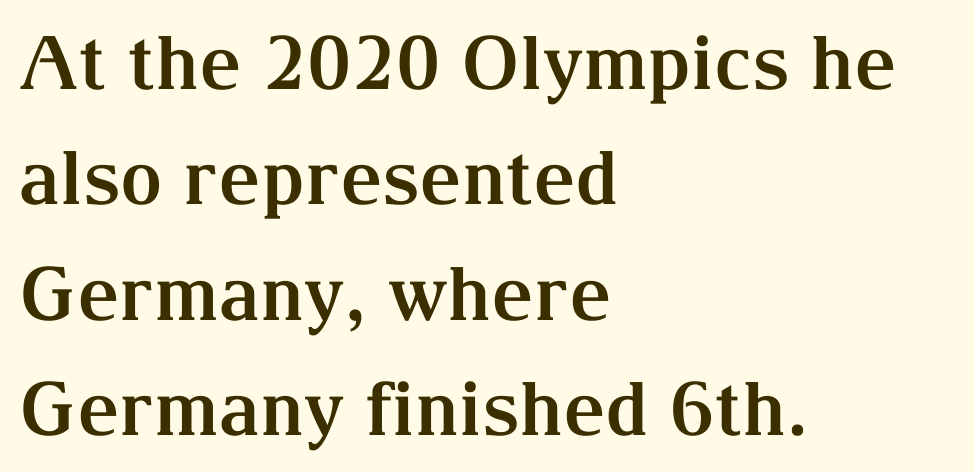
The image shows 74 px bold serif type, upright; set left-aligned, normal line spacing (1.56x), normal letter spacing, not underlined; medium stroke contrast and a medium x-height.
